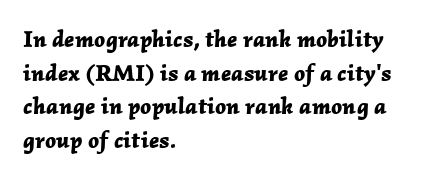
Q: Is the text bold? A: Yes.
Q: Is the text italic (slanted)? A: Yes, it leans right by about 2 degrees.
Q: Is the text underlined? A: No.
Q: How is the paragraph aligned? A: Left-aligned.
Q: Is the spacing between letters normal or unusually wide? A: Normal.
Q: Is the spacing between lines tight, normal or loose? A: Normal.
